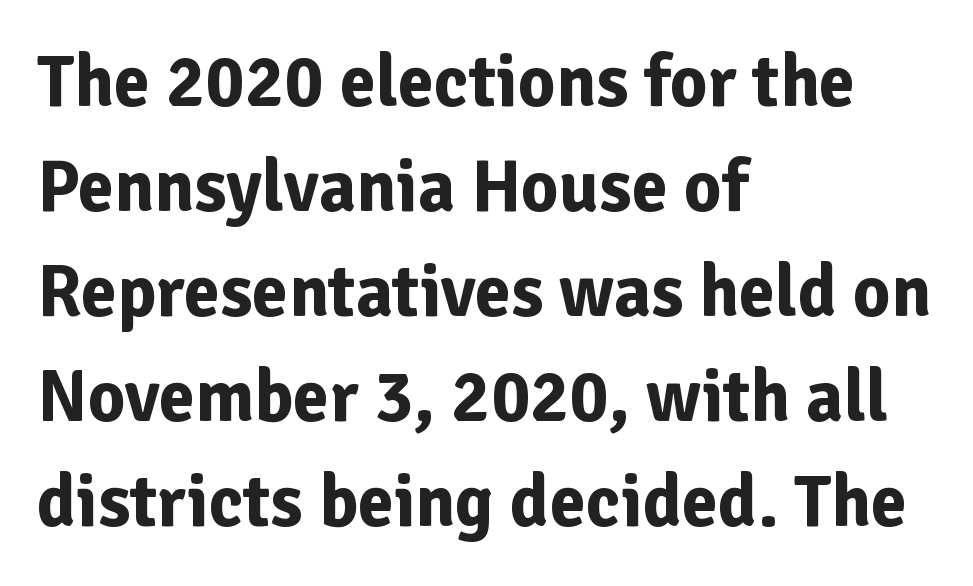
Students, observe: this is what conventionally led text looks like. In CSS terms this would be text-align: left. Stroke terminals: plain, sans-serif. The horizontal fit of the characters is conventional and even. The rendering uses natural spacing where letterforms have individual widths. The typography opts for an upright posture over an oblique one.
